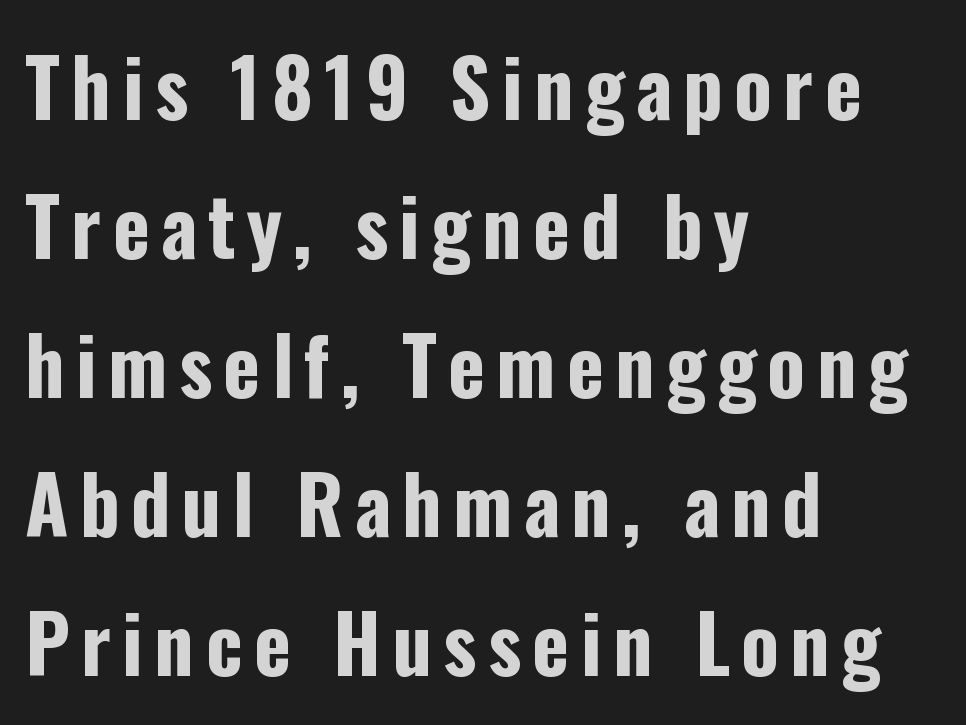
The image shows 79 px bold, condensed sans-serif type, upright; set left-aligned, line spacing 1.76x, not underlined; low stroke contrast and a medium x-height.
